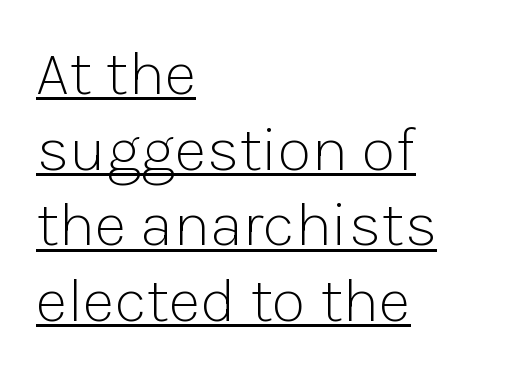
The image shows 63 px light sans-serif type, upright; set left-aligned, line spacing 1.2x, normal letter spacing, underlined; low stroke contrast and a medium x-height.
